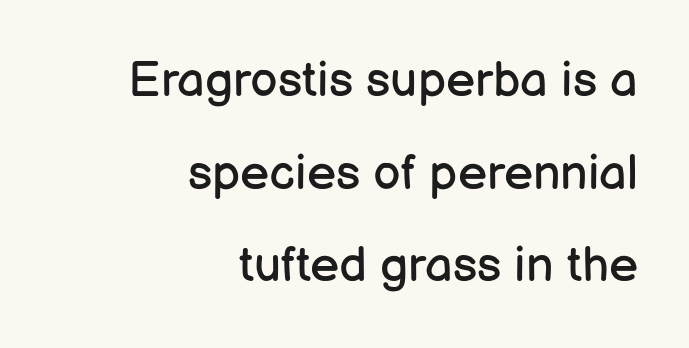
The image shows 49 px regular-weight sans-serif type, upright; set right-aligned, line spacing 1.89x, normal letter spacing, not underlined; low stroke contrast and a medium x-height.
